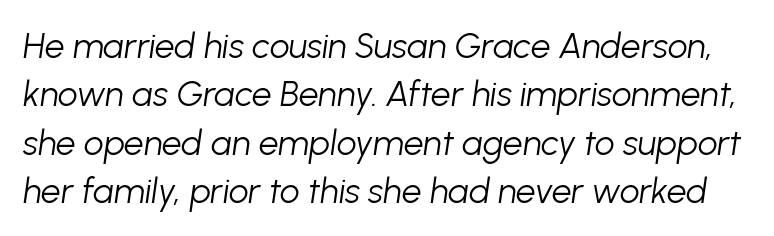
{"italic": "yes", "lean": "right", "slant_degrees": 8, "bold": "no", "weight": "light", "width": "normal", "stroke_contrast": "low", "x_height": "medium", "monospaced": "no", "underline": "no", "line_spacing": "normal", "line_spacing_ratio": 1.38, "letter_spacing": "normal", "letter_spacing_em": 0.0, "glyph_px": 35}
